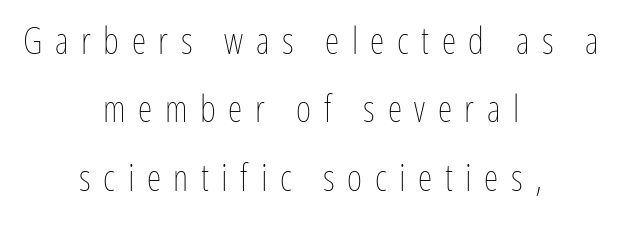
{"italic": "no", "bold": "no", "weight": "thin", "width": "condensed", "stroke_contrast": "low", "x_height": "medium", "monospaced": "no", "underline": "no", "align": "center", "line_spacing_ratio": 1.85, "letter_spacing": "wide", "letter_spacing_em": 0.34, "glyph_px": 37}
